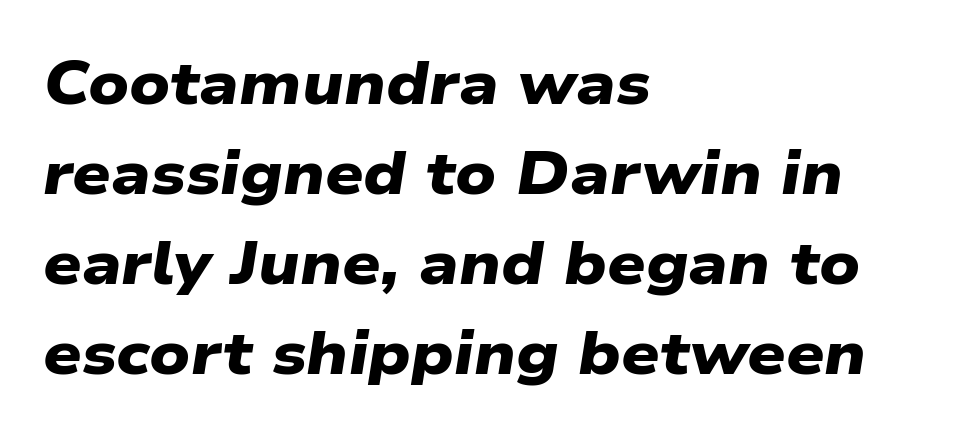
Glance below the letters and you will spot only blank space. The rendering uses a moderate line-height, typical for paragraphs. This sample is left-justified, so line endings fall wherever the words run out. These lines carry a lot of weight — the face is fully bold.
